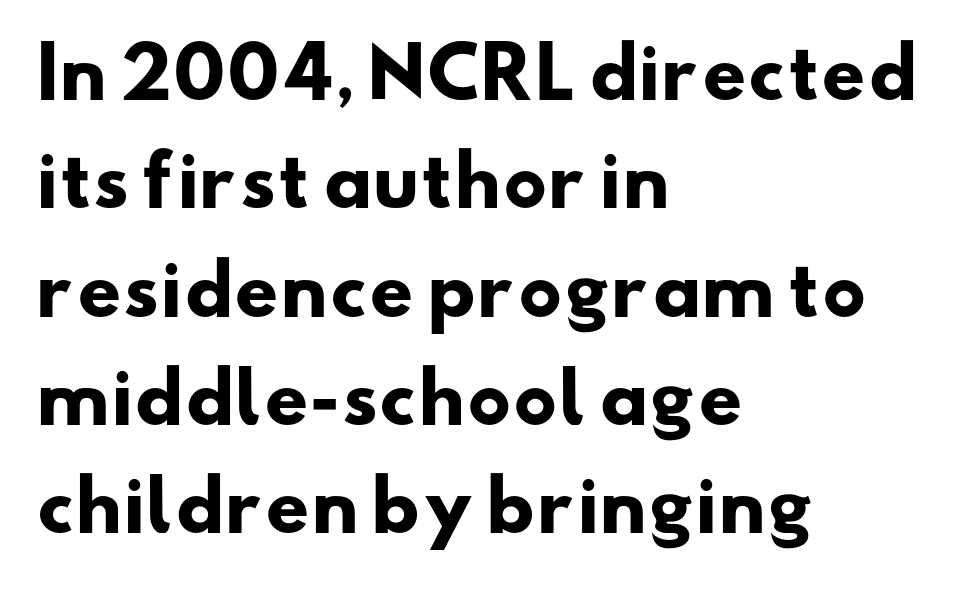
A classic flush-left, rag-right setting is used for this passage. Spacing between characters is what you'd get straight out of the box. Note: no serifs on the glyphs. The zone under the glyphs is completely vacant. How heavy is the stroke? Heavy — this is a bold.
